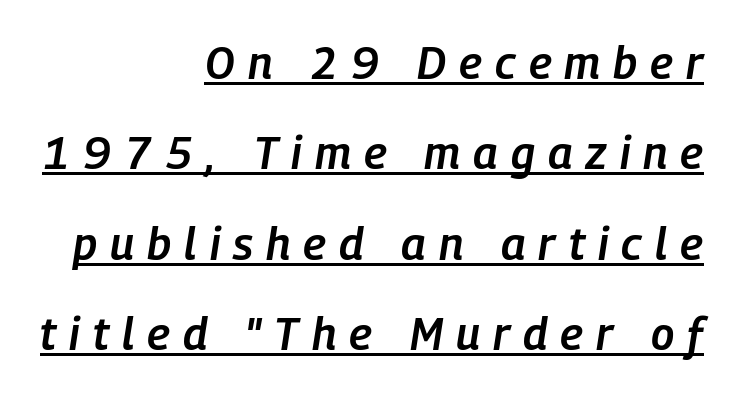
The lines are spread far apart with generous leading. Spacing verdict: proportional, widths tailored to each character. The tracking reads as deliberately expanded to a designer's eye. When letters slant like this, we call the style italic. Heft: intermediate — a semibold.
